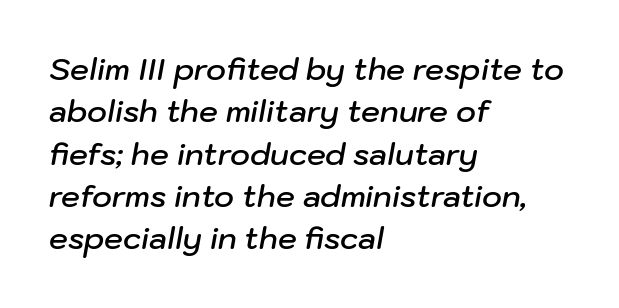
{"italic": "yes", "lean": "right", "slant_degrees": 10, "bold": "semi", "weight": "semibold", "width": "normal", "stroke_contrast": "low", "x_height": "medium", "monospaced": "no", "underline": "no", "align": "left", "line_spacing": "normal", "line_spacing_ratio": 1.41, "letter_spacing": "normal", "letter_spacing_em": 0.0, "glyph_px": 30}
